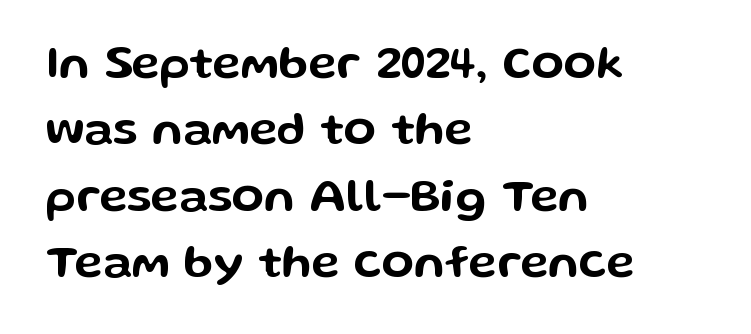
The image shows 47 px wide sans-serif type, upright; set left-aligned, normal line spacing (1.41x), normal letter spacing, not underlined; low stroke contrast and a medium x-height.
